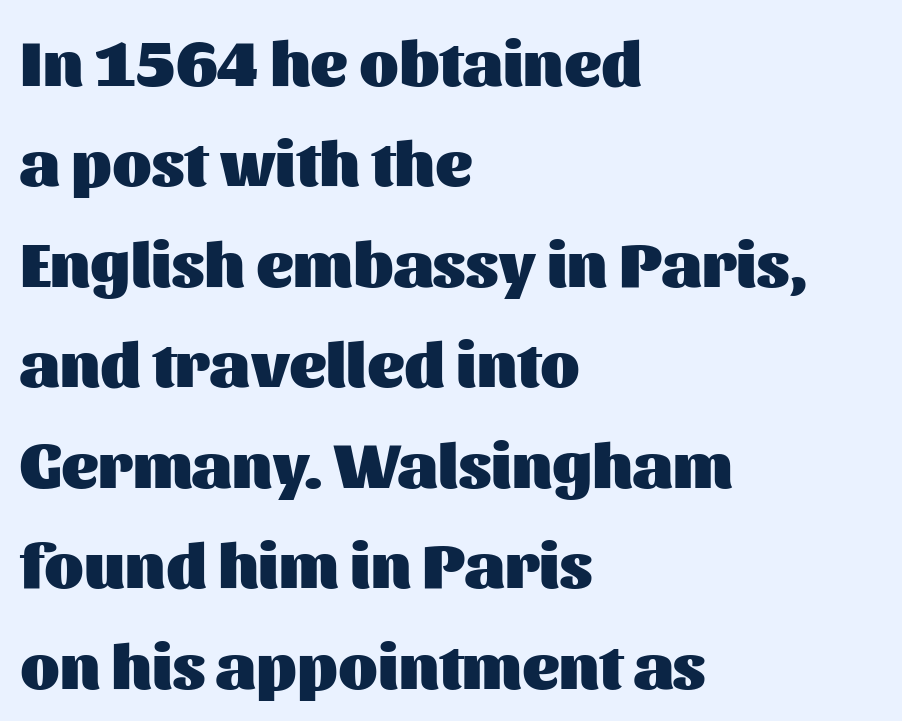
Q: Is the text bold? A: Yes.
Q: Is the text italic (slanted)? A: No, it is upright.
Q: Is the typeface a serif or a sans-serif typeface? A: Sans-serif.
Q: Is the text underlined? A: No.
Q: How is the paragraph aligned? A: Left-aligned.
Q: Is the spacing between letters normal or unusually wide? A: Normal.
Q: Is the spacing between lines tight, normal or loose? A: Normal.
Q: Width (condensed, normal, or wide)? A: Normal.
Q: Stroke contrast? A: Medium.
Q: x-height? A: Medium.
Q: Monospaced? A: No.
